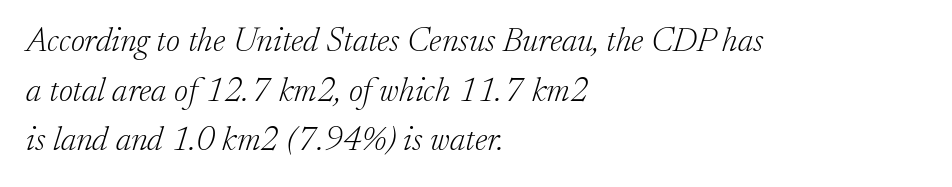
Q: Is the text bold? A: No.
Q: Is the text italic (slanted)? A: Yes, it leans right by about 17 degrees.
Q: Is the typeface a serif or a sans-serif typeface? A: Serif.
Q: Is the text underlined? A: No.
Q: How is the paragraph aligned? A: Left-aligned.
Q: Is the spacing between letters normal or unusually wide? A: Normal.
Q: Is the spacing between lines tight, normal or loose? A: Normal.
Q: Width (condensed, normal, or wide)? A: Normal.
Q: Stroke contrast? A: Low.
Q: x-height? A: Small.
Q: Monospaced? A: No.
